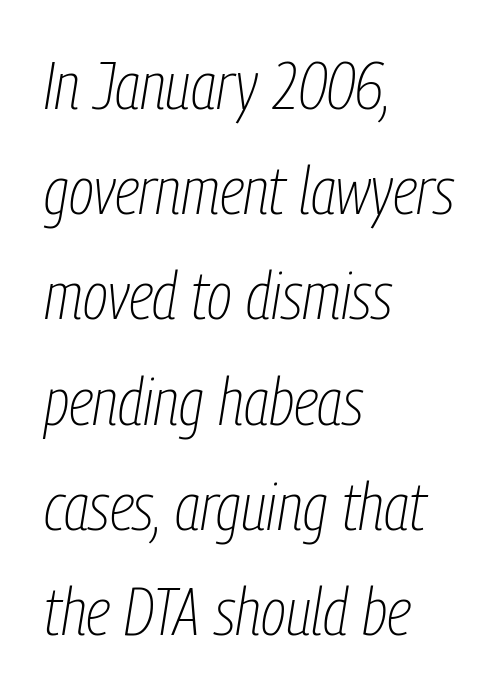
The image shows 67 px thin, condensed type, italic (leaning right); set left-aligned, normal line spacing (1.57x), normal letter spacing, not underlined; low stroke contrast and a medium x-height.
